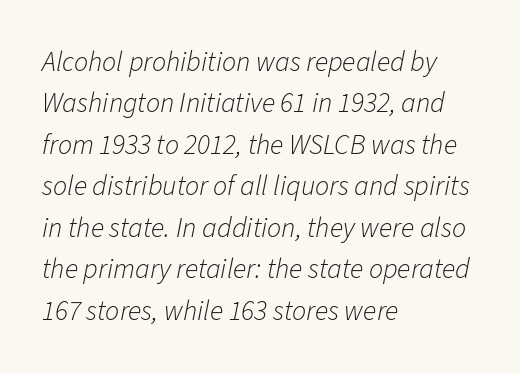
Default kerning and tracking; the words read as compact shapes. Counters stay open thanks to moderate or lighter strokes. Each new line begins a customary step beneath the previous one. The lines in this sample share a left origin and differ only in where they stop.
